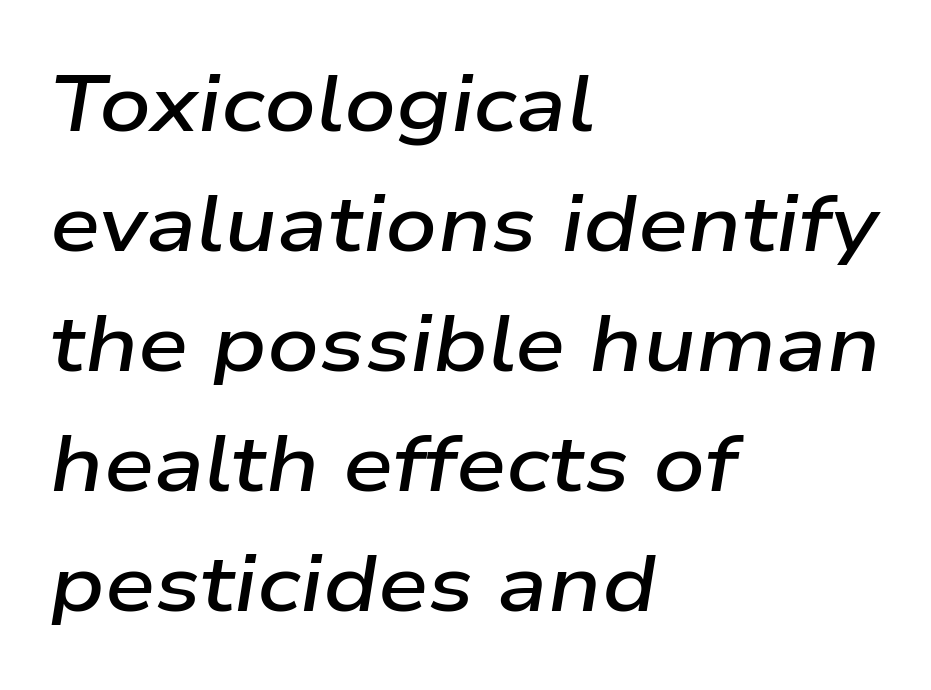
{"italic": "yes", "lean": "right", "slant_degrees": 9, "bold": "semi", "weight": "semibold", "width": "wide", "stroke_contrast": "low", "x_height": "medium", "monospaced": "no", "underline": "no", "align": "left", "line_spacing": "normal", "line_spacing_ratio": 1.5, "letter_spacing": "normal", "letter_spacing_em": 0.0, "glyph_px": 80}
